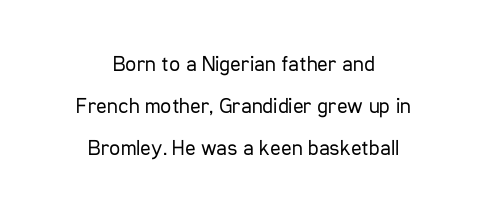
The image shows 22 px text type, upright; set centered, loose line spacing (1.9x), normal letter spacing, not underlined.
